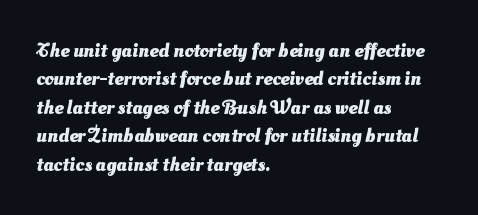
Q: Is the text bold? A: Yes.
Q: Is the text underlined? A: No.
Q: How is the paragraph aligned? A: Left-aligned.
Q: Is the spacing between letters normal or unusually wide? A: Normal.
Q: Is the spacing between lines tight, normal or loose? A: Normal.
